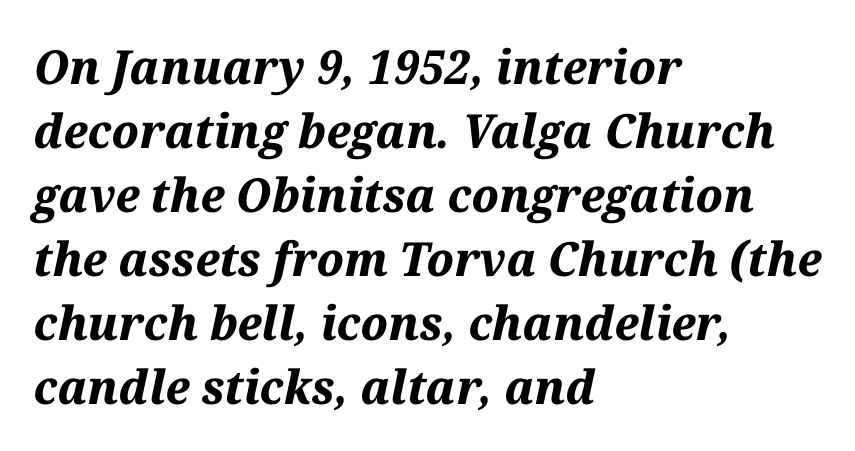
{"italic": "yes", "lean": "right", "slant_degrees": 12, "bold": "yes", "weight": "bold", "width": "normal", "stroke_contrast": "medium", "x_height": "medium", "monospaced": "no", "underline": "no", "align": "left", "line_spacing": "normal", "line_spacing_ratio": 1.36, "letter_spacing": "normal", "letter_spacing_em": 0.0, "glyph_px": 47}
